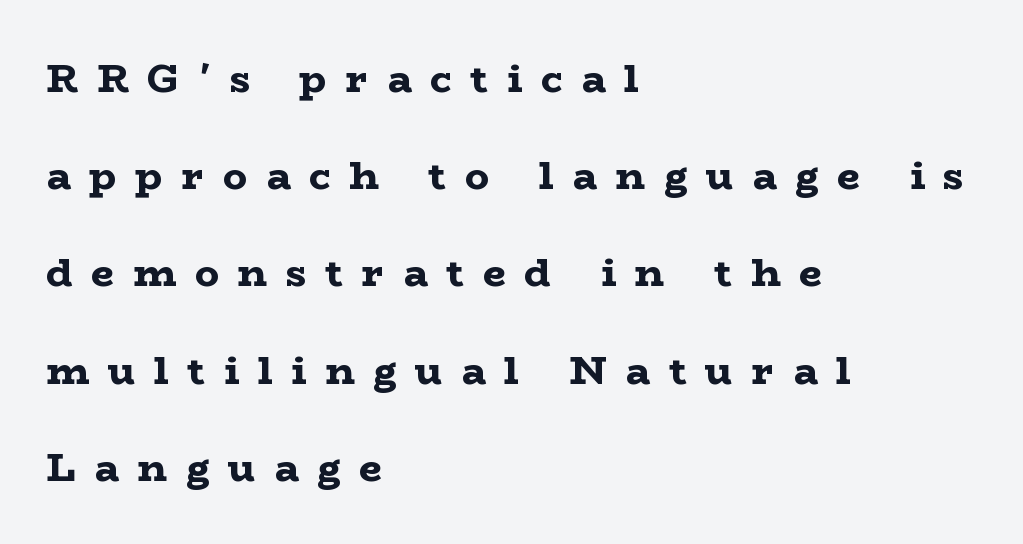
Q: Is the text bold? A: Yes.
Q: Is the text italic (slanted)? A: No, it is upright.
Q: Is the typeface a serif or a sans-serif typeface? A: Serif.
Q: Is the text underlined? A: No.
Q: How is the paragraph aligned? A: Left-aligned.
Q: Is the spacing between letters normal or unusually wide? A: Unusually wide.
Q: Is the spacing between lines tight, normal or loose? A: Loose.
Q: Width (condensed, normal, or wide)? A: Wide.
Q: Stroke contrast? A: Low.
Q: x-height? A: Medium.
Q: Monospaced? A: No.
